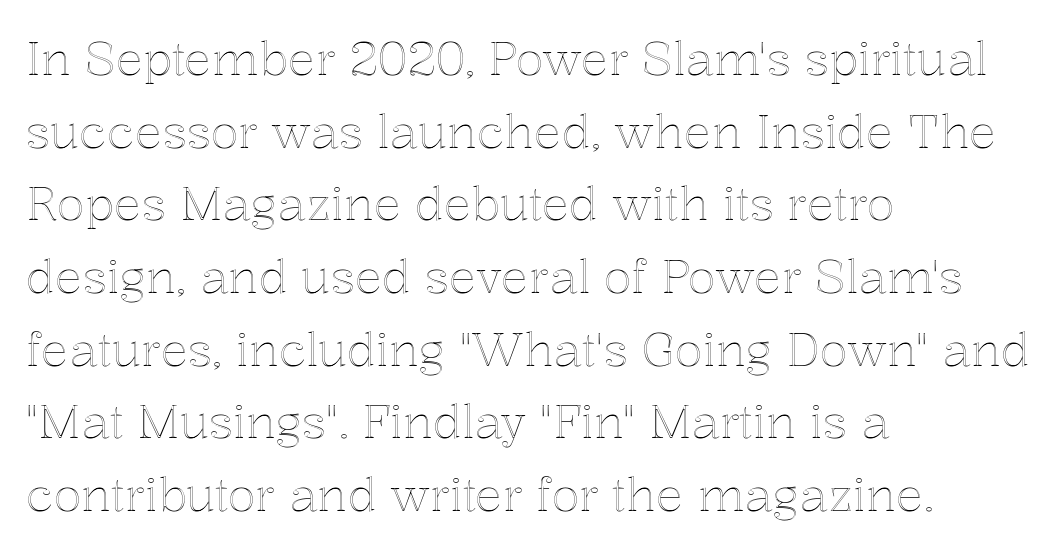
{"italic": "no", "width": "normal", "x_height": "medium", "monospaced": "no", "underline": "no", "align": "left", "line_spacing": "normal", "line_spacing_ratio": 1.58, "letter_spacing": "normal", "letter_spacing_em": 0.0, "glyph_px": 46}
